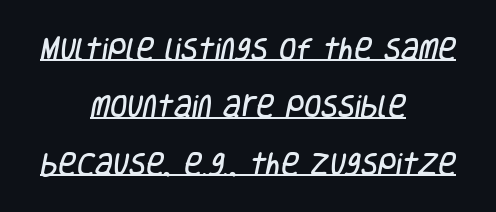
Q: Is the text underlined? A: Yes.
Q: How is the paragraph aligned? A: Centered.
Q: Is the spacing between letters normal or unusually wide? A: Normal.
Q: Is the spacing between lines tight, normal or loose? A: Loose.
